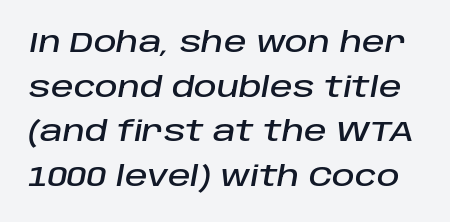
Horizontal bands of white between lines are of average thickness. Slant detected: the letters are inclined. Nothing unusual about the tracking: characters are spaced as the font intends. The passage shown is typed in a proportional face where columns would drift. This rendering features lettering with no underline.
